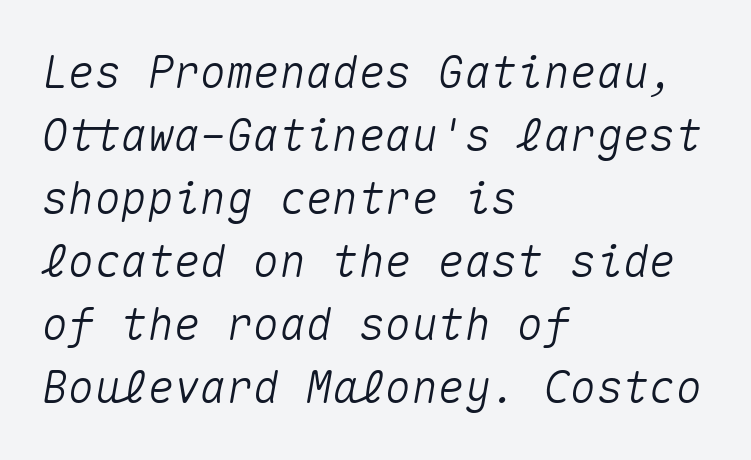
Q: Is the text italic (slanted)? A: Yes, it leans right by about 10 degrees.
Q: Is the text underlined? A: No.
Q: How is the paragraph aligned? A: Left-aligned.
Q: Is the spacing between letters normal or unusually wide? A: Normal.
Q: Is the spacing between lines tight, normal or loose? A: Normal.
Q: Width (condensed, normal, or wide)? A: Normal.
Q: Stroke contrast? A: Medium.
Q: x-height? A: Medium.
Q: Monospaced? A: Yes.
